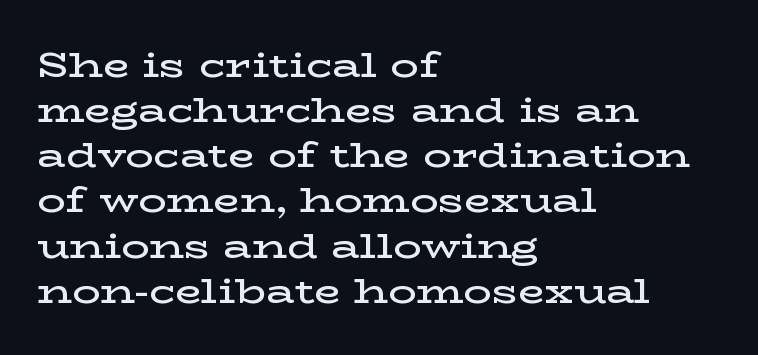
Q: Is the text bold? A: Semi-bold.
Q: Is the text italic (slanted)? A: No, it is upright.
Q: Is the typeface a serif or a sans-serif typeface? A: Serif.
Q: Is the text underlined? A: No.
Q: How is the paragraph aligned? A: Left-aligned.
Q: Is the spacing between letters normal or unusually wide? A: Normal.
Q: Is the spacing between lines tight, normal or loose? A: Normal.
Q: Width (condensed, normal, or wide)? A: Wide.
Q: Stroke contrast? A: Low.
Q: x-height? A: Medium.
Q: Monospaced? A: No.
